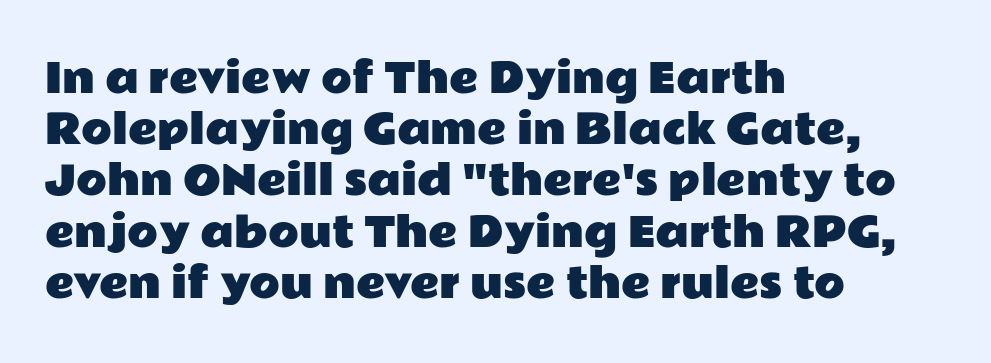
The image shows 40 px wide sans-serif type, upright; set left-aligned, normal line spacing (1.28x), normal letter spacing, not underlined; low stroke contrast and a medium x-height.
